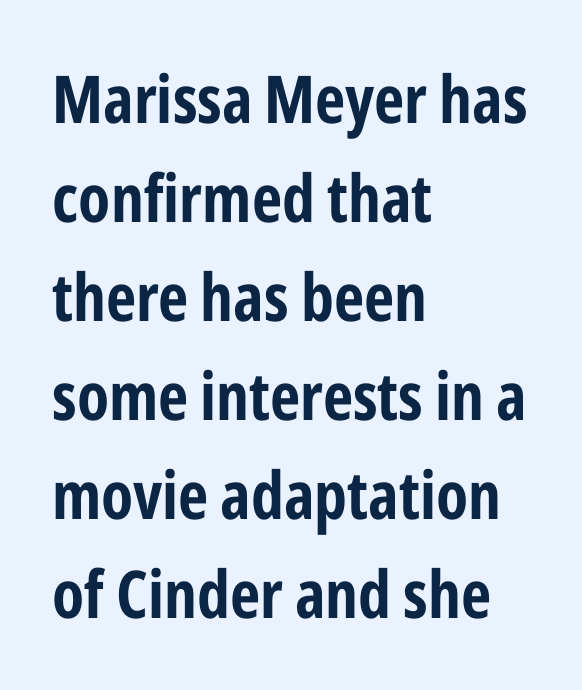
The block of text has a typical density, with ordinary space between rows. Nope, no serifs anywhere on these letters. Typesetter's note: full bold, strokes at maximum text heaviness. Character widths vary here, with narrow letters taking less room than wide ones. Each word holds together tightly as a unit, with standard inter-letter gaps.
